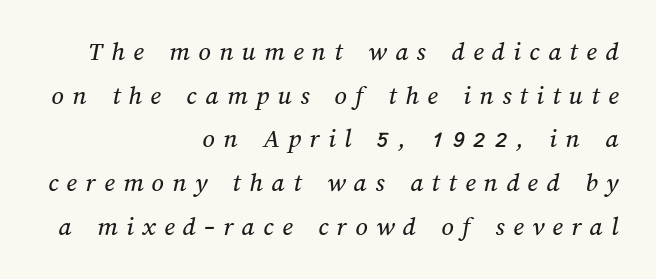
These lines sit exactly where default settings would place them. Short note: letters widely spaced. The area under the type is left untouched. Horizontal alignment here is rightward, an uncommon choice for prose.
